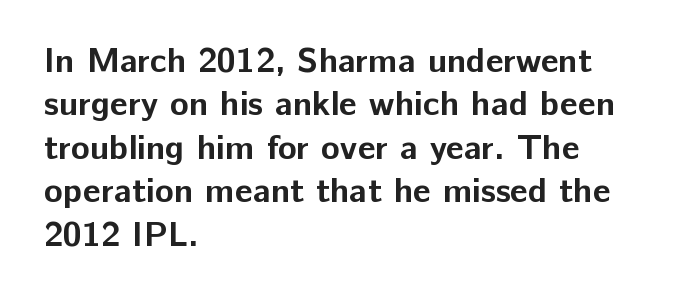
This rendering features lettering with no underline. No italicization has been applied; the sample stays upright. Default kerning and tracking; the words read as compact shapes. The characters display no serif detailing; their extremities are plain. Spacing verdict: proportional, widths tailored to each character. Heavy, bold letterforms.
